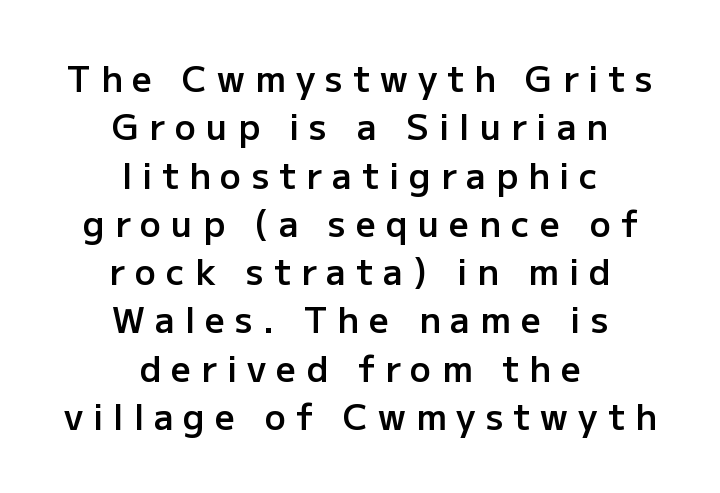
Slightly chunky letters — semibold, I'd say, not full bold. Is this a fixed-width face? No — the glyphs have proportional, varying widths. Nobody drew a line under any word here. Posture: straight, roman, zero tilt. These lines have a slow, spaced-out rhythm from letter to letter. This sample is center-justified, so both line endings float freely.
